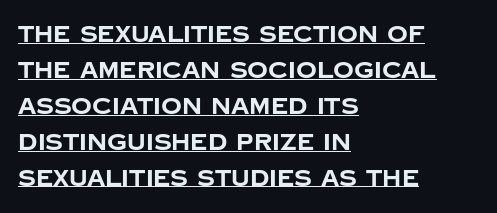
The sample's only ornament is a line tracing under the words. Is the letter spacing exaggerated? No — it looks like the ordinary default. The type sits square on the baseline with zero lean. This sample keeps an unexceptional amount of space between lines. Weight check: bold — yes, fully. Horizontally, the lines are justified to the leading edge only.
